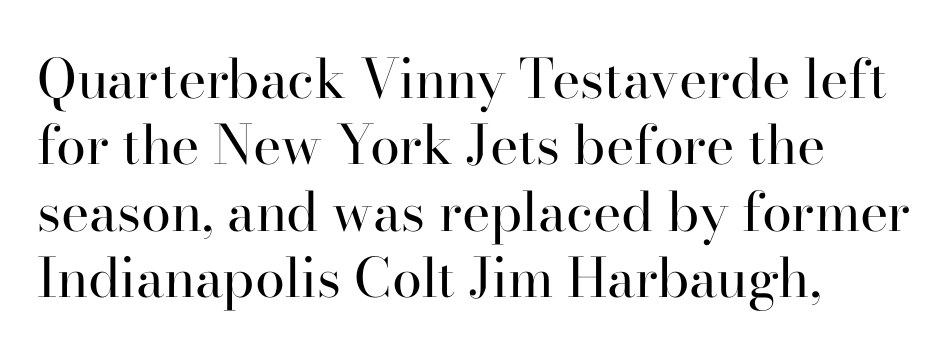
{"serif": "yes", "italic": "no", "bold": "no", "weight": "regular", "width": "normal", "stroke_contrast": "high", "x_height": "small", "monospaced": "no", "underline": "no", "align": "left", "line_spacing_ratio": 1.23, "letter_spacing": "normal", "letter_spacing_em": 0.0, "glyph_px": 54}
